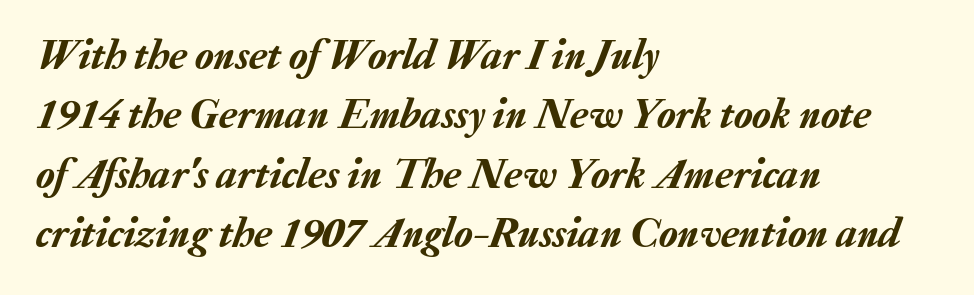
The image shows 43 px text type, italic (leaning right); set left-aligned, normal line spacing (1.38x), normal letter spacing, not underlined; low stroke contrast and a medium x-height.
